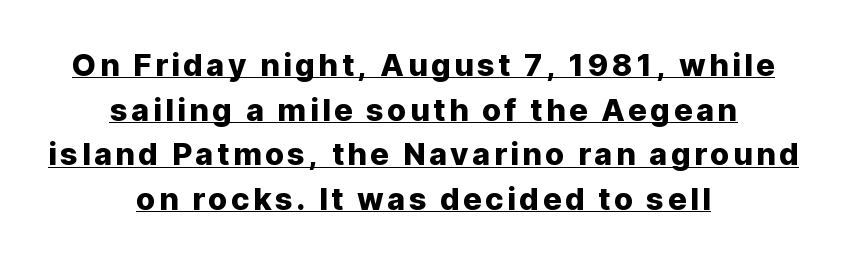
Q: Is the text italic (slanted)? A: No, it is upright.
Q: Is the typeface a serif or a sans-serif typeface? A: Sans-serif.
Q: Is the text underlined? A: Yes.
Q: How is the paragraph aligned? A: Centered.
Q: Is the spacing between lines tight, normal or loose? A: Normal.
Q: Width (condensed, normal, or wide)? A: Normal.
Q: Stroke contrast? A: Low.
Q: x-height? A: Medium.
Q: Monospaced? A: No.
